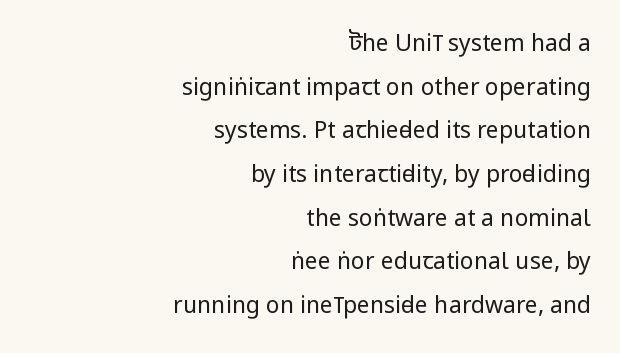
The image shows 23 px text type, upright; set right-aligned, loose line spacing (1.9x), normal letter spacing, not underlined.
